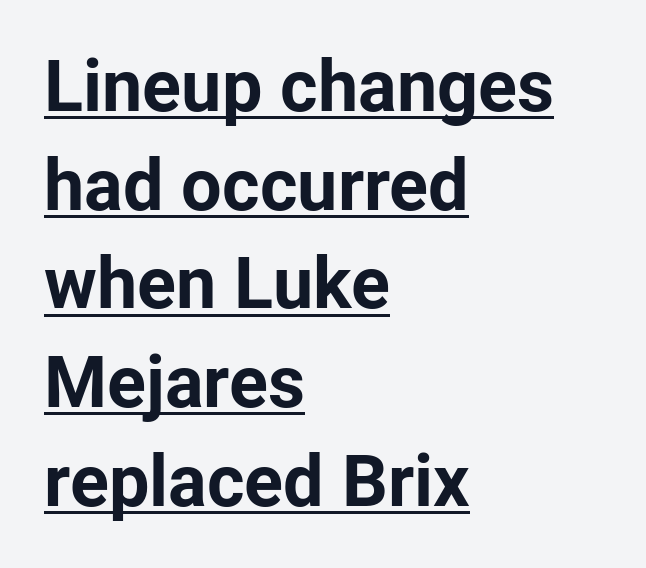
{"serif": "no", "italic": "no", "bold": "yes", "weight": "bold", "width": "normal", "stroke_contrast": "low", "x_height": "medium", "monospaced": "no", "underline": "yes", "align": "left", "line_spacing": "normal", "line_spacing_ratio": 1.37, "letter_spacing": "normal", "letter_spacing_em": 0.0, "glyph_px": 72}
